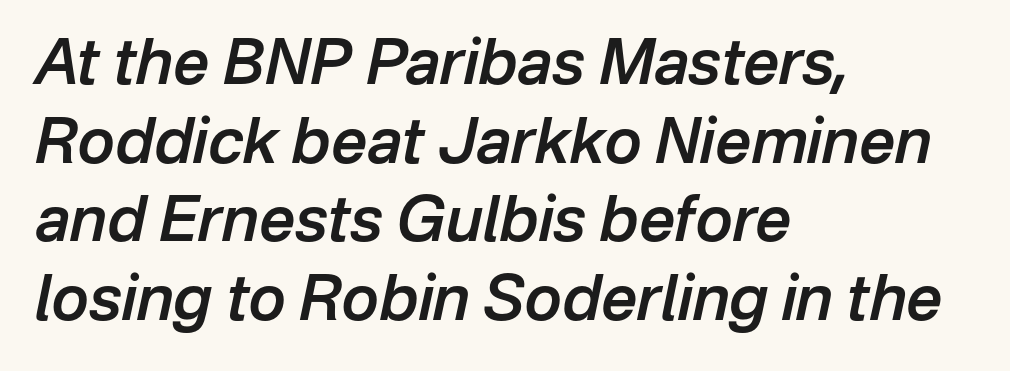
The image shows 63 px semibold type, italic (leaning right); set left-aligned, normal line spacing (1.25x), normal letter spacing, not underlined; low stroke contrast and a medium x-height.
